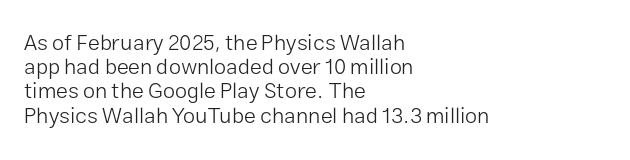
{"italic": "no", "bold": "no", "underline": "no", "align": "left", "line_spacing": "tight", "line_spacing_ratio": 1.1, "letter_spacing": "normal", "letter_spacing_em": 0.0, "glyph_px": 22}
